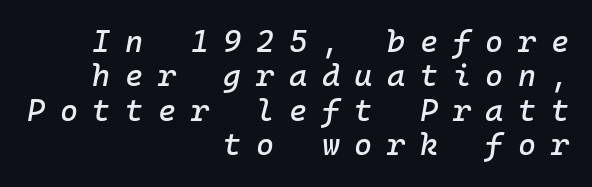
The image shows 31 px text type, italic (leaning right); set right-aligned, tight line spacing (1.11x), unusually wide letter spacing (+0.47 em), not underlined; low stroke contrast and a medium x-height.
